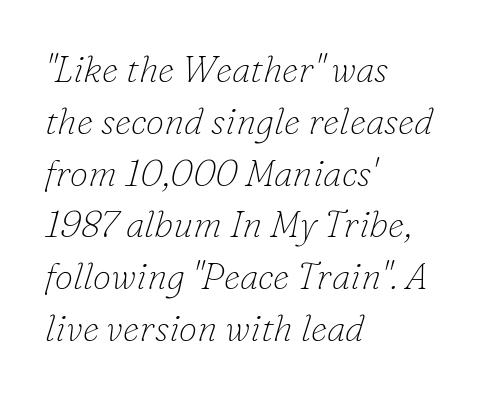
Examine the stroke ends and you'll spot serifs. Typeset ragged right — the left edge is the straight one. The baseline area is clear. The rendering keeps characters at their native spacing. The leading is moderate, giving the passage an even texture. In terms of posture, this sample is oblique.
